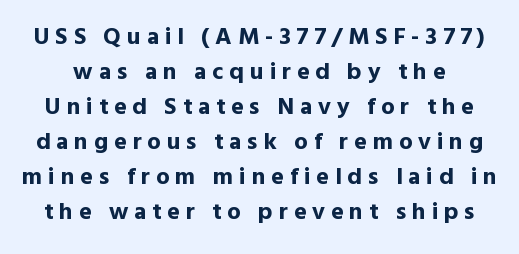
Regular leading. As a designer I'd log this as weight 700, bold. Posture: straight, roman, zero tilt. A bare baseline throughout the passage.
